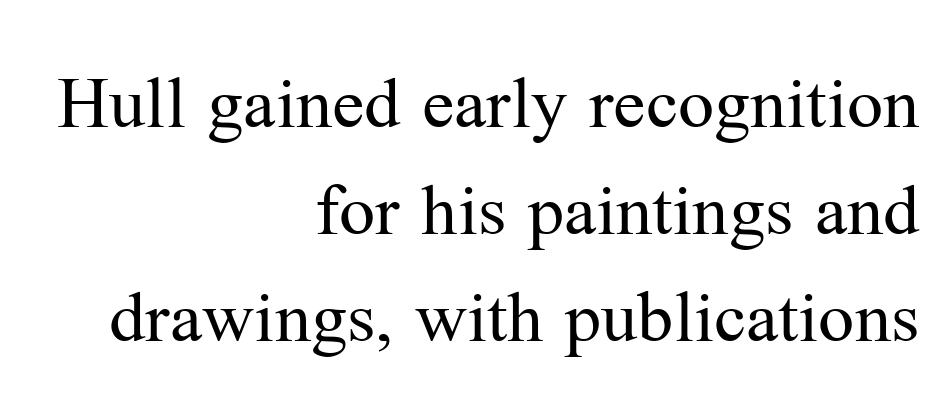
Ink coverage per letter is moderate at most. Note the varied advance widths — an 'i' is clearly narrower than an 'm'. Old-style or modern, the face here clearly has serifs. Compared with typical paragraphs, the rows here are spaced about the same.
